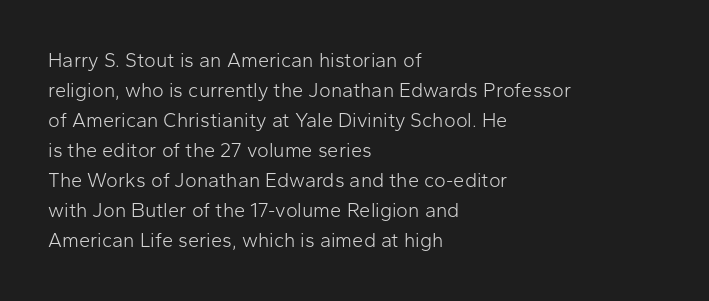
The image shows 20 px text type, upright; set left-aligned, normal line spacing (1.5x), normal letter spacing, not underlined.
